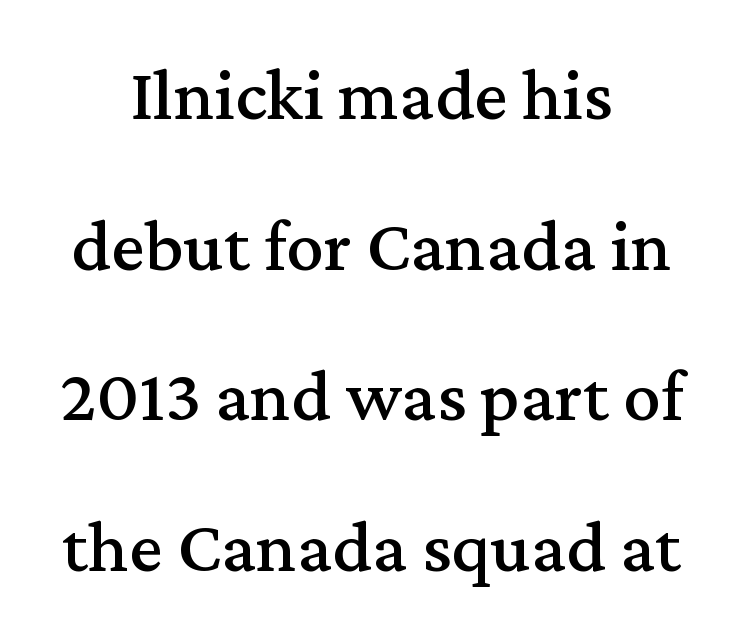
The image shows 75 px serif type, upright; set centered, loose line spacing (2.01x), normal letter spacing, not underlined; medium stroke contrast and a medium x-height.
